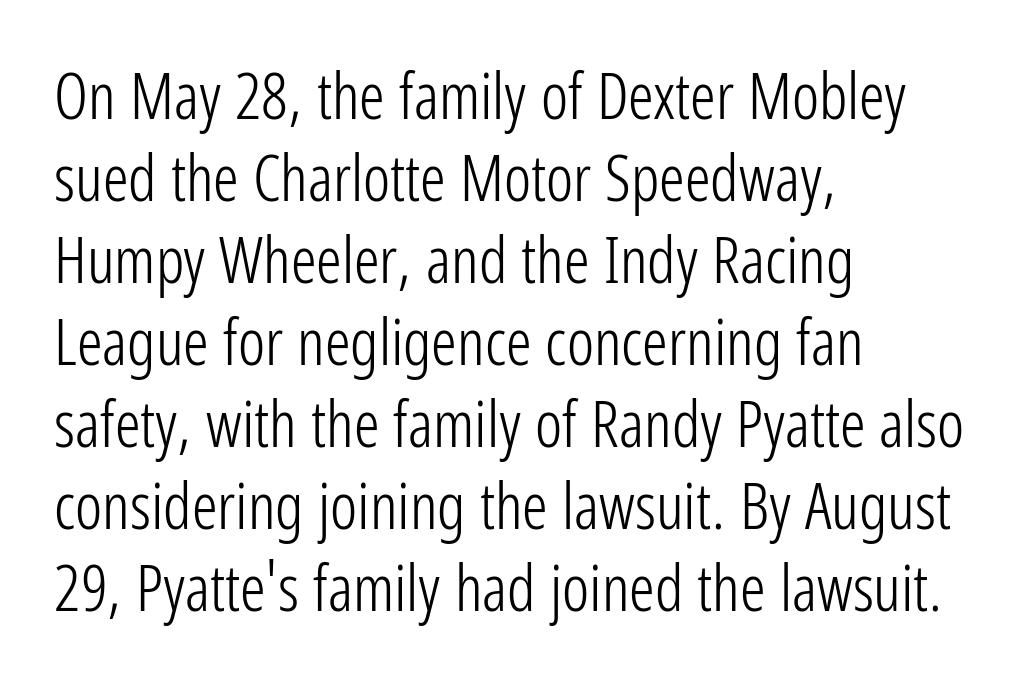
The image shows 64 px light, condensed sans-serif type, upright; set left-aligned, normal line spacing (1.28x), normal letter spacing, not underlined; low stroke contrast and a medium x-height.
